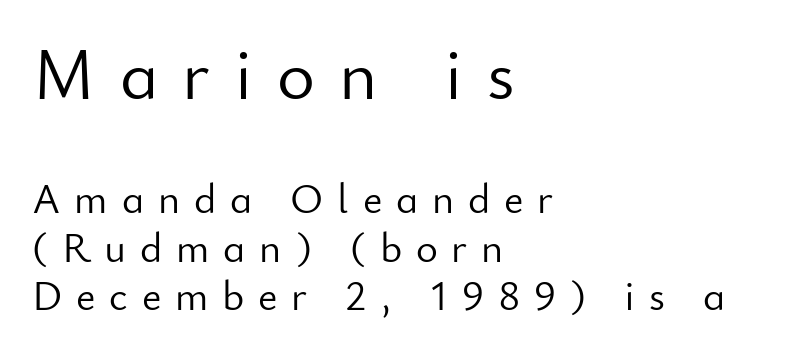
The image shows 73 px light sans-serif type, upright; set left-aligned, tight line spacing (1.15x), unusually wide letter spacing (+0.33 em), not underlined; the first (top) block is 1.74x larger; low stroke contrast and a small x-height.
